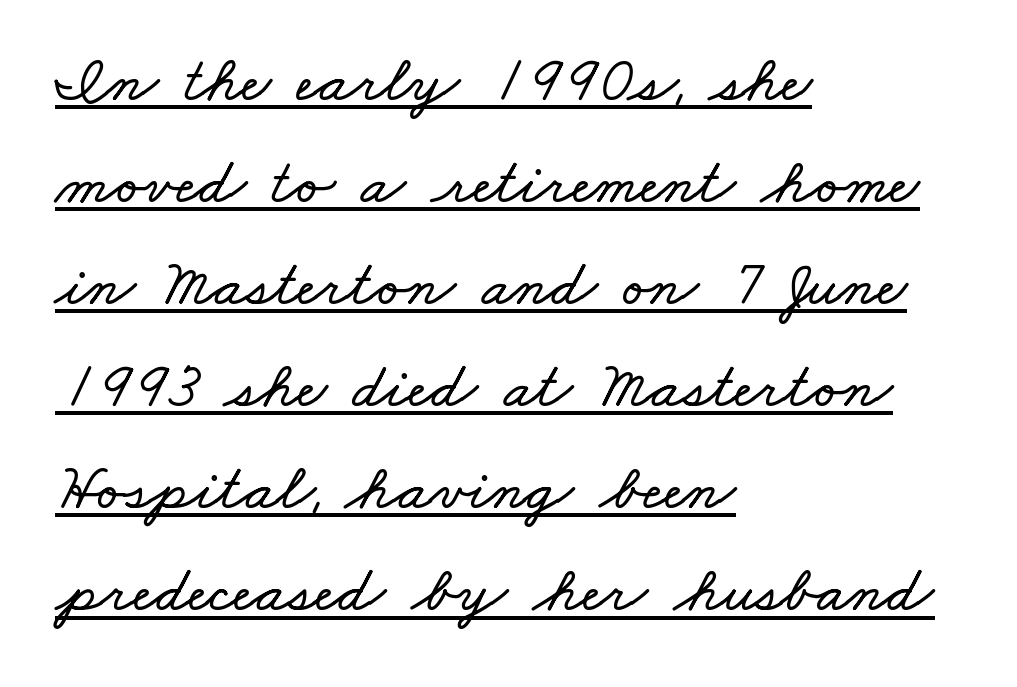
The image shows 65 px wide type; set left-aligned, normal line spacing (1.57x), normal letter spacing, underlined; low stroke contrast and a small x-height.
